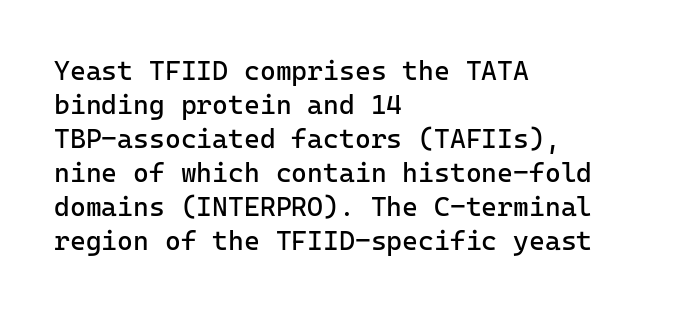
The image shows 27 px text type, upright; set left-aligned, normal line spacing (1.26x), normal letter spacing, not underlined.
